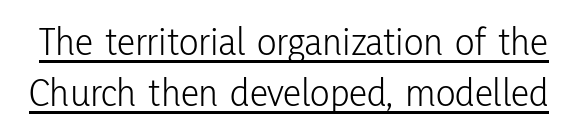
The image shows 41 px light, condensed sans-serif type, upright; set line spacing 1.24x, normal letter spacing, underlined; low stroke contrast and a medium x-height.
